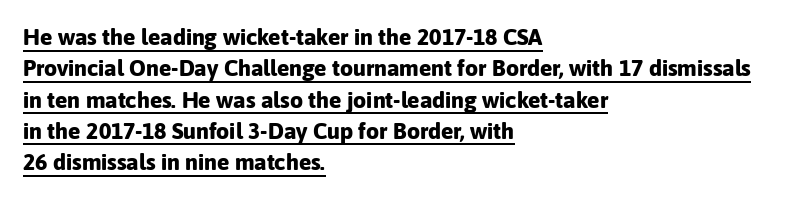
The image shows 23 px bold type, upright; set left-aligned, normal line spacing (1.36x), normal letter spacing, underlined.
